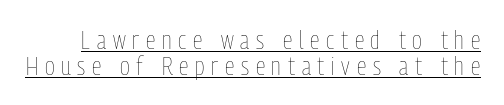
The image shows 25 px text type, upright; set tight line spacing (1.04x), unusually wide letter spacing (+0.27 em), underlined.
